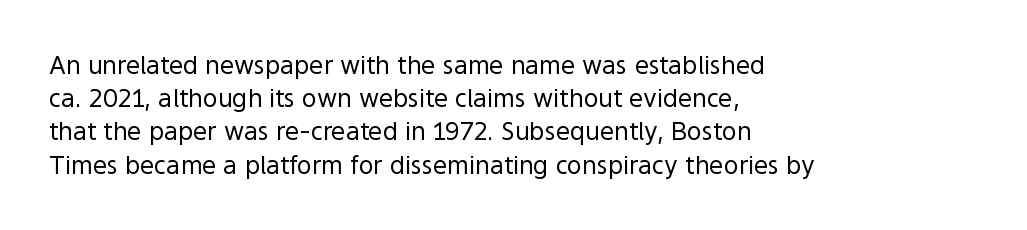
Q: Is the text bold? A: No.
Q: Is the text italic (slanted)? A: No, it is upright.
Q: Is the text underlined? A: No.
Q: How is the paragraph aligned? A: Left-aligned.
Q: Is the spacing between letters normal or unusually wide? A: Normal.
Q: Is the spacing between lines tight, normal or loose? A: Normal.
